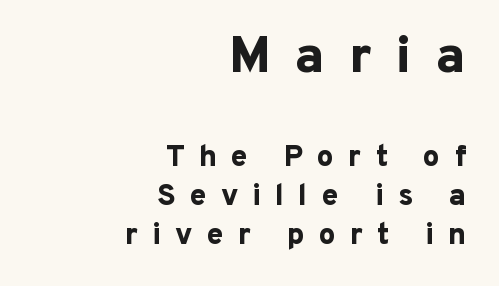
The image shows 52 px bold sans-serif type, upright; set right-aligned, normal line spacing (1.31x), unusually wide letter spacing (+0.47 em), not underlined; the first (top) block is 1.73x larger; low stroke contrast and a medium x-height.
